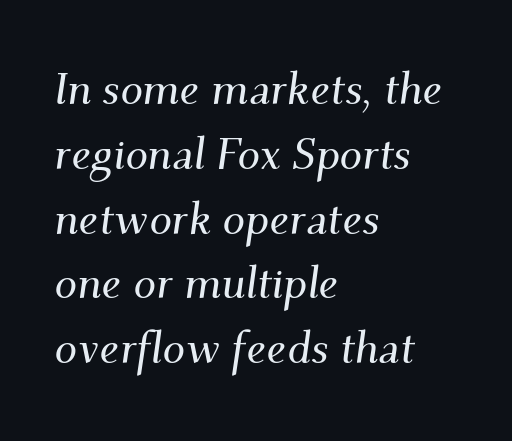
The image shows 45 px serif type, italic (leaning right); set left-aligned, normal line spacing (1.44x), normal letter spacing, not underlined; medium stroke contrast and a small x-height.
